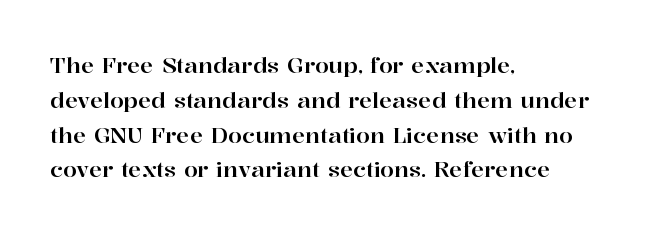
Q: Is the text italic (slanted)? A: No, it is upright.
Q: Is the text underlined? A: No.
Q: How is the paragraph aligned? A: Left-aligned.
Q: Is the spacing between letters normal or unusually wide? A: Normal.
Q: Is the spacing between lines tight, normal or loose? A: Normal.
